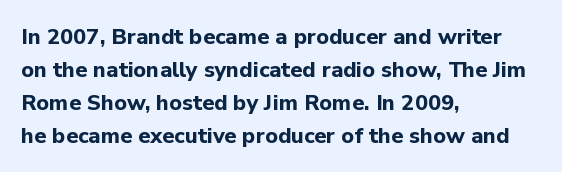
You'd pick this weight for a headline — it's a proper bold. The lettering holds an erect, upright posture throughout. Glance below the letters and you will spot only blank space. Layout note: lines flush left. Characters follow at the spacing the type designer built in. These lines sit exactly where default settings would place them.
